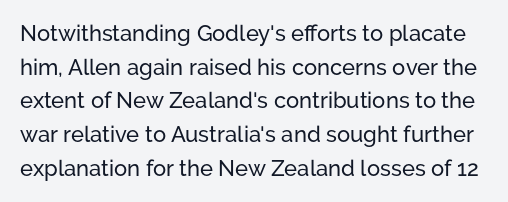
The image shows 22 px text type, upright; set normal line spacing (1.53x), normal letter spacing, not underlined.
